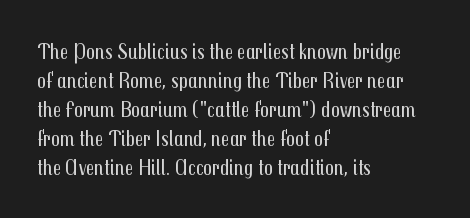
{"italic": "no", "bold": "no", "underline": "no", "align": "left", "line_spacing": "normal", "line_spacing_ratio": 1.32, "letter_spacing": "normal", "letter_spacing_em": 0.0, "glyph_px": 22}
